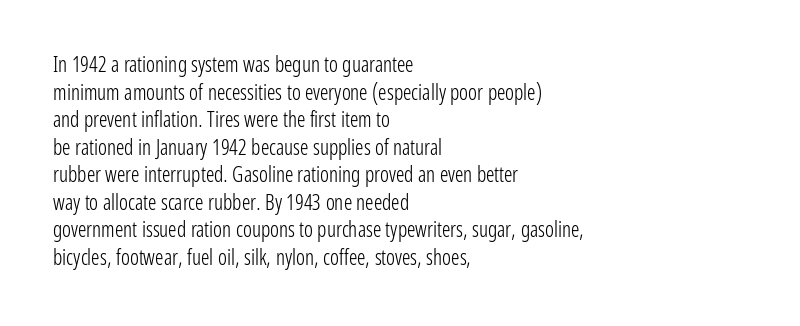
Teacher's note: observe the even left margin — that is flush-left alignment. The line texture is even and compact thanks to regular tracking. The lettering stays uniformly vertical, giving the passage a roman look. The baseline area is clear.
